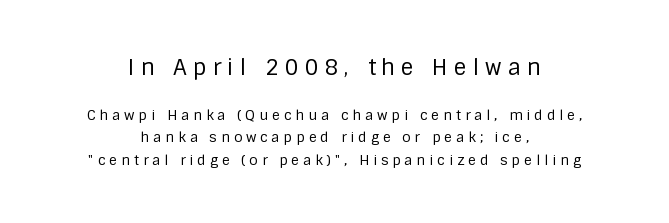
{"italic": "no", "bold": "no", "underline": "no", "align": "center", "line_spacing": "normal", "line_spacing_ratio": 1.6, "letter_spacing": "wide", "letter_spacing_em": 0.27, "larger_block": "first", "size_ratio": 1.57, "glyph_px": 22}
